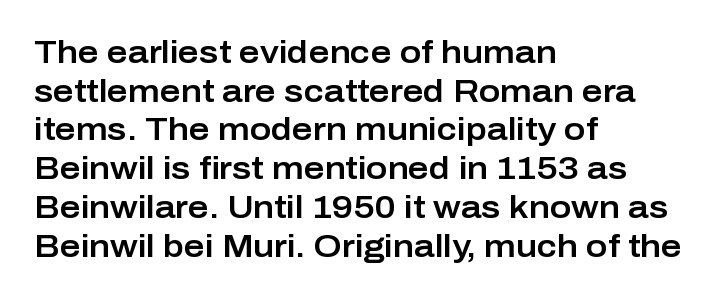
Caption: multi-line text, flush left, ragged right. These lines are rendered in a variable-pitch font. Examine the stroke ends and you'll find no serifs. A clean baseline with only descenders dipping below it. The horizontal fit of the characters is conventional and even.
